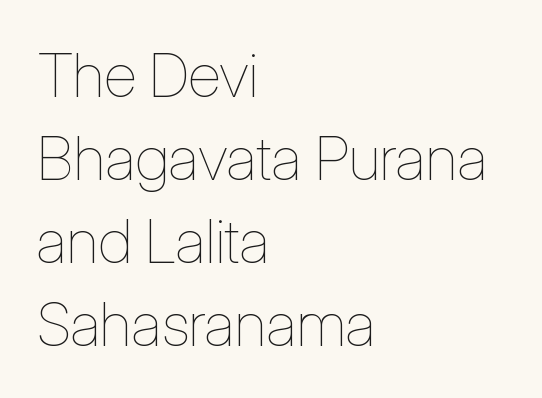
The image shows 61 px thin, condensed type, upright; set left-aligned, normal line spacing (1.36x), normal letter spacing, not underlined; low stroke contrast and a medium x-height.
